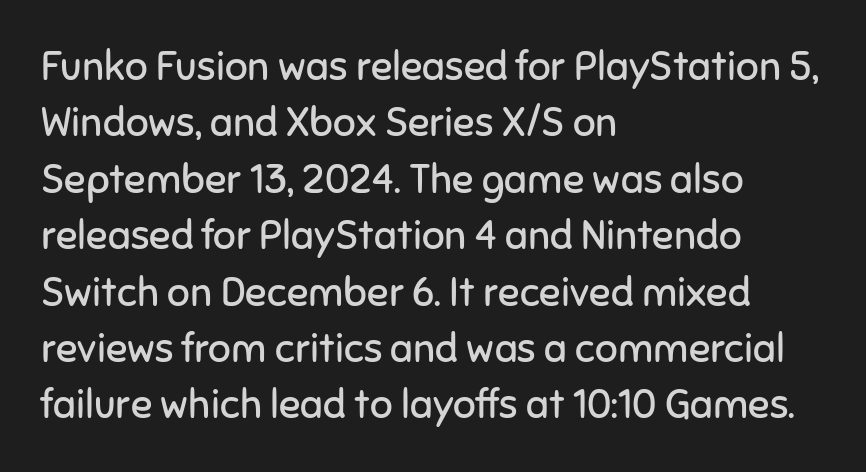
Q: Is the text bold? A: No.
Q: Is the text italic (slanted)? A: No, it is upright.
Q: Is the typeface a serif or a sans-serif typeface? A: Sans-serif.
Q: Is the text underlined? A: No.
Q: How is the paragraph aligned? A: Left-aligned.
Q: Is the spacing between letters normal or unusually wide? A: Normal.
Q: Is the spacing between lines tight, normal or loose? A: Normal.
Q: Width (condensed, normal, or wide)? A: Normal.
Q: Stroke contrast? A: Low.
Q: x-height? A: Medium.
Q: Monospaced? A: No.
